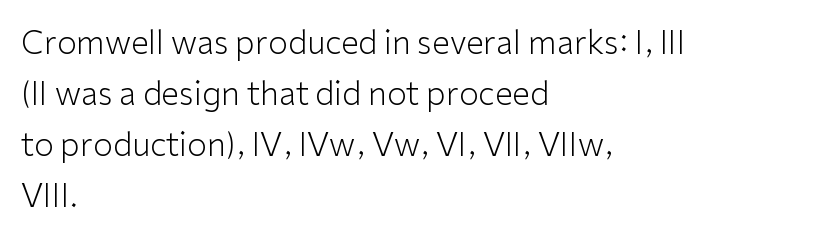
Q: Is the text bold? A: No.
Q: Is the text italic (slanted)? A: No, it is upright.
Q: Is the typeface a serif or a sans-serif typeface? A: Sans-serif.
Q: Is the text underlined? A: No.
Q: How is the paragraph aligned? A: Left-aligned.
Q: Is the spacing between letters normal or unusually wide? A: Normal.
Q: Is the spacing between lines tight, normal or loose? A: Normal.
Q: Width (condensed, normal, or wide)? A: Normal.
Q: Stroke contrast? A: Low.
Q: x-height? A: Medium.
Q: Monospaced? A: No.
